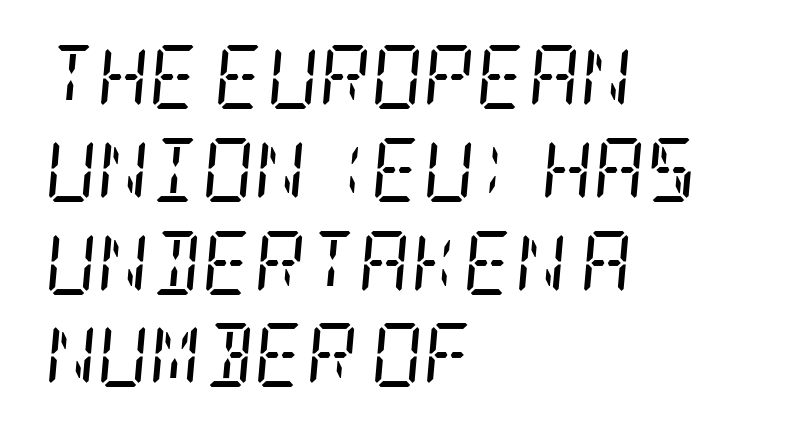
Q: Is the text bold? A: No.
Q: Is the text italic (slanted)? A: Yes, it leans right by about 5 degrees.
Q: Is the typeface a serif or a sans-serif typeface? A: Serif.
Q: Is the text underlined? A: No.
Q: How is the paragraph aligned? A: Left-aligned.
Q: Is the spacing between letters normal or unusually wide? A: Normal.
Q: Is the spacing between lines tight, normal or loose? A: Normal.
Q: Width (condensed, normal, or wide)? A: Condensed.
Q: Stroke contrast? A: Low.
Q: x-height? A: Large.
